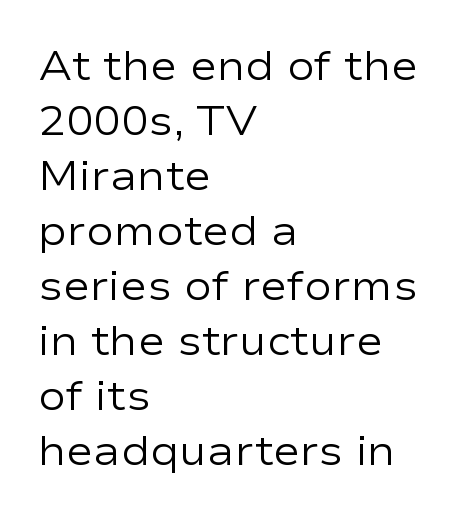
{"serif": "no", "italic": "no", "bold": "no", "weight": "regular", "width": "wide", "stroke_contrast": "low", "x_height": "medium", "monospaced": "no", "underline": "no", "align": "left", "line_spacing": "normal", "line_spacing_ratio": 1.34, "letter_spacing": "normal", "letter_spacing_em": 0.0, "glyph_px": 41}
